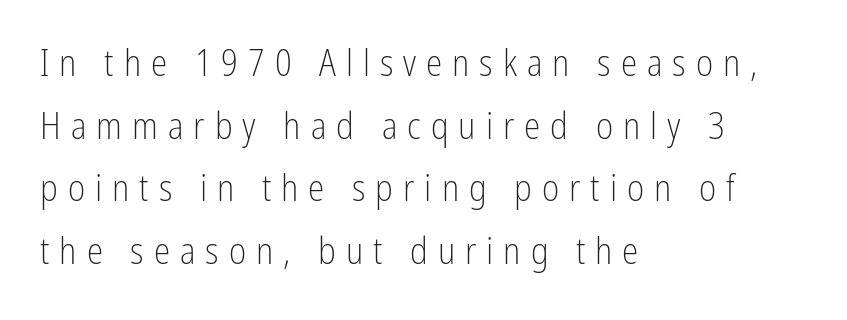
The type sits square on the baseline with zero lean. Caption: expanded tracking, letters set apart. Words float on clear page, feet unadorned. Which margin do the lines hug? The left one — the right edge is uneven.
